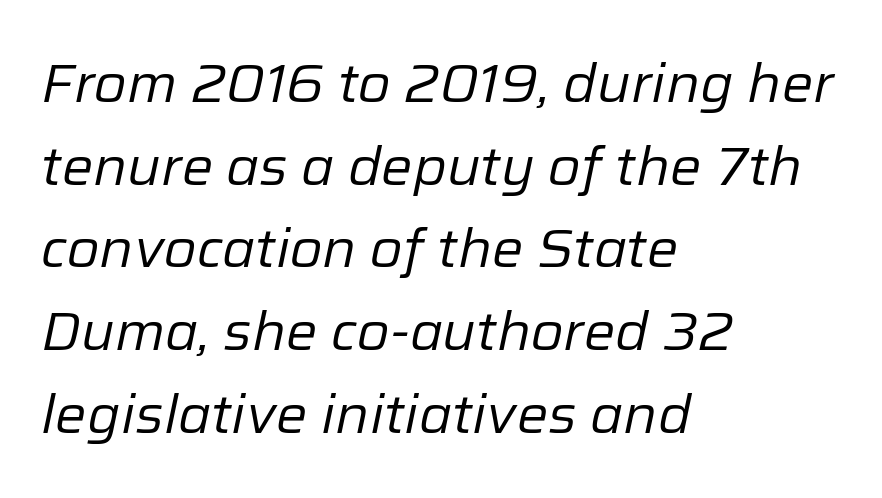
The image shows 53 px regular-weight type, italic (leaning right); set left-aligned, normal line spacing (1.56x), normal letter spacing, not underlined; low stroke contrast and a medium x-height.
